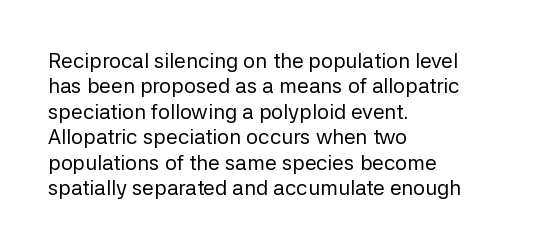
{"italic": "no", "bold": "no", "underline": "no", "align": "left", "line_spacing_ratio": 1.21, "letter_spacing": "normal", "letter_spacing_em": 0.0, "glyph_px": 21}
